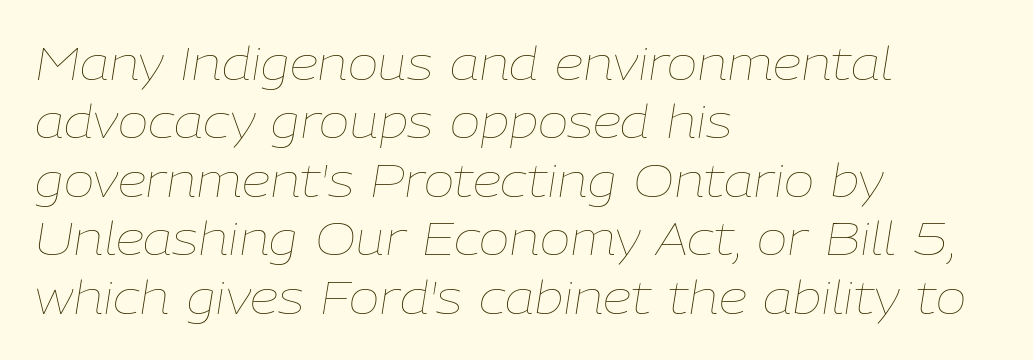
{"italic": "yes", "lean": "right", "slant_degrees": 9, "bold": "no", "weight": "thin", "width": "normal", "stroke_contrast": "low", "x_height": "medium", "monospaced": "no", "underline": "no", "align": "left", "line_spacing": "normal", "line_spacing_ratio": 1.27, "letter_spacing": "normal", "letter_spacing_em": 0.0, "glyph_px": 46}
